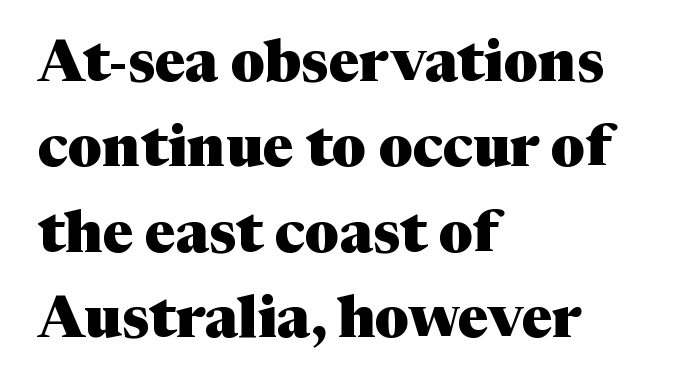
Q: Is the text bold? A: Yes.
Q: Is the text italic (slanted)? A: No, it is upright.
Q: Is the typeface a serif or a sans-serif typeface? A: Serif.
Q: Is the text underlined? A: No.
Q: How is the paragraph aligned? A: Left-aligned.
Q: Is the spacing between letters normal or unusually wide? A: Normal.
Q: Is the spacing between lines tight, normal or loose? A: Normal.
Q: Width (condensed, normal, or wide)? A: Normal.
Q: Stroke contrast? A: Medium.
Q: x-height? A: Medium.
Q: Monospaced? A: No.
